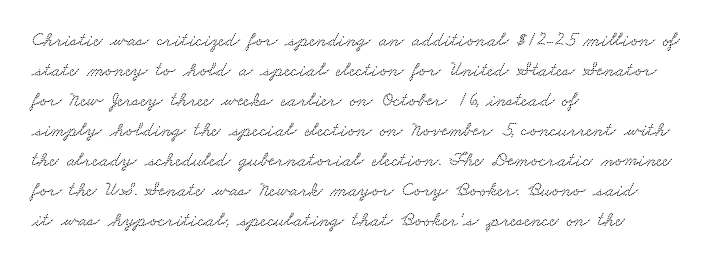
{"underline": "no", "align": "left", "line_spacing": "normal", "line_spacing_ratio": 1.5, "letter_spacing": "normal", "letter_spacing_em": 0.0, "glyph_px": 20}
